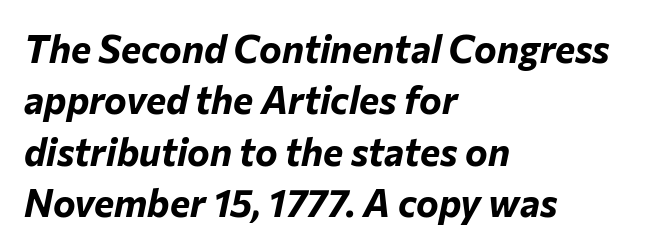
The image shows 38 px bold type, italic (leaning right); set left-aligned, normal line spacing (1.35x), normal letter spacing, not underlined; low stroke contrast and a medium x-height.
